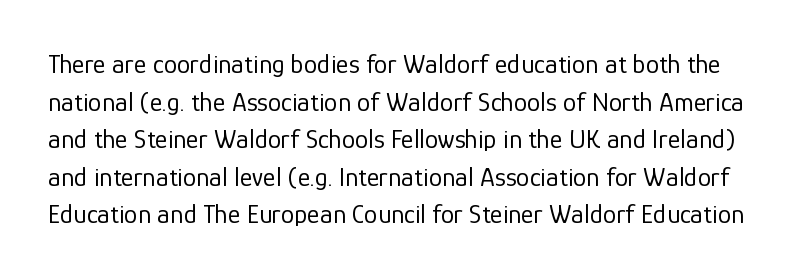
Q: Is the text bold? A: No.
Q: Is the text italic (slanted)? A: No, it is upright.
Q: Is the text underlined? A: No.
Q: Is the spacing between letters normal or unusually wide? A: Normal.
Q: Is the spacing between lines tight, normal or loose? A: Normal.
